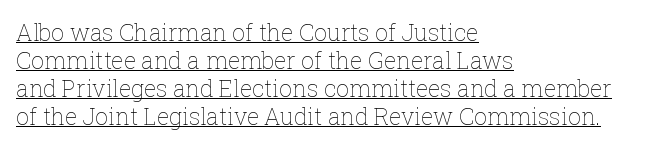
{"italic": "no", "bold": "no", "underline": "yes", "align": "left", "line_spacing_ratio": 1.22, "letter_spacing": "normal", "letter_spacing_em": 0.0, "glyph_px": 23}
